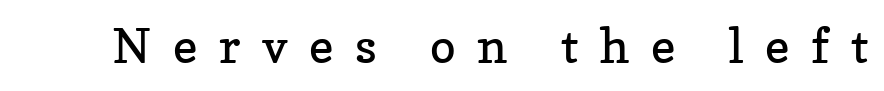
{"serif": "yes", "italic": "no", "bold": "no", "weight": "regular", "width": "normal", "stroke_contrast": "low", "x_height": "medium", "monospaced": "no", "underline": "no", "letter_spacing": "wide", "letter_spacing_em": 0.45, "glyph_px": 48}
